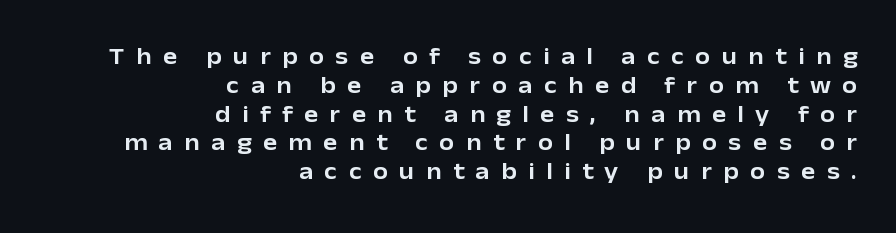
The image shows 24 px text type, upright; set right-aligned, line spacing 1.2x, unusually wide letter spacing (+0.48 em), not underlined.
